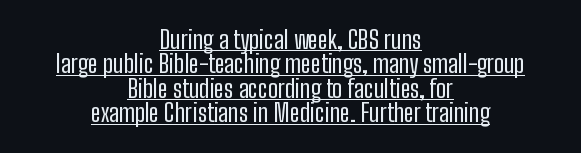
These lines keep a tight, regular rhythm from letter to letter. What decoration does the sample have? An underline. The block of text is dense from top to bottom, with scant space between rows. The lines are quadded center.
